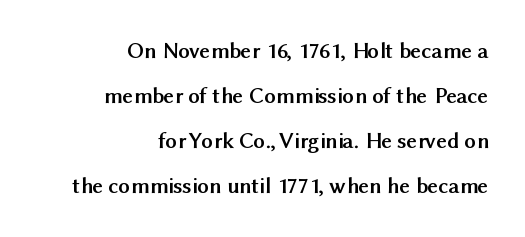
One glance says open: line gaps are wider than usual. The zone under the glyphs is completely vacant. These lines carry a lot of weight — the face is fully bold. The text block is weighted toward the right margin, trailing off unevenly leftward. The type is set solid horizontally, with unmodified tracking. Unlike italic type, these characters show no tilt at all.
